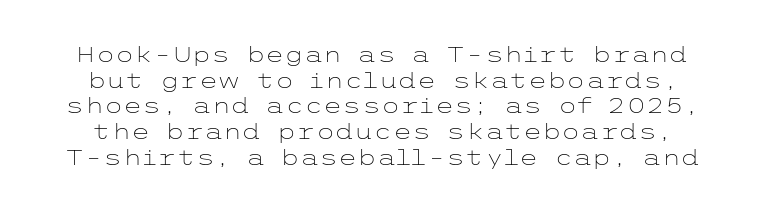
Q: Is the text bold? A: No.
Q: Is the text italic (slanted)? A: No, it is upright.
Q: Is the text underlined? A: No.
Q: Is the spacing between letters normal or unusually wide? A: Normal.
